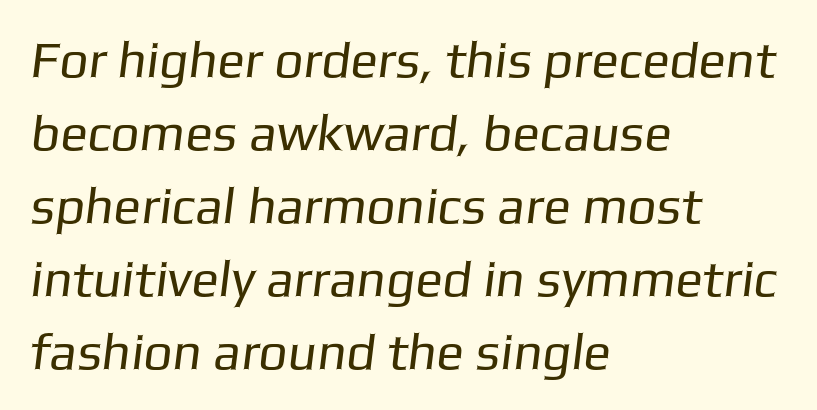
{"serif": "no", "bold": "no", "weight": "regular", "width": "normal", "stroke_contrast": "low", "x_height": "medium", "monospaced": "no", "underline": "no", "align": "left", "line_spacing": "normal", "line_spacing_ratio": 1.43, "letter_spacing": "normal", "letter_spacing_em": 0.0, "glyph_px": 51}
